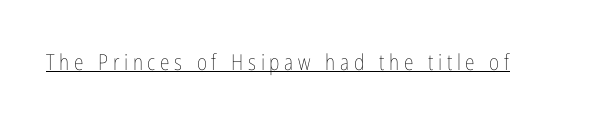
{"italic": "no", "bold": "no", "underline": "yes", "letter_spacing": "wide", "letter_spacing_em": 0.21, "glyph_px": 22}
